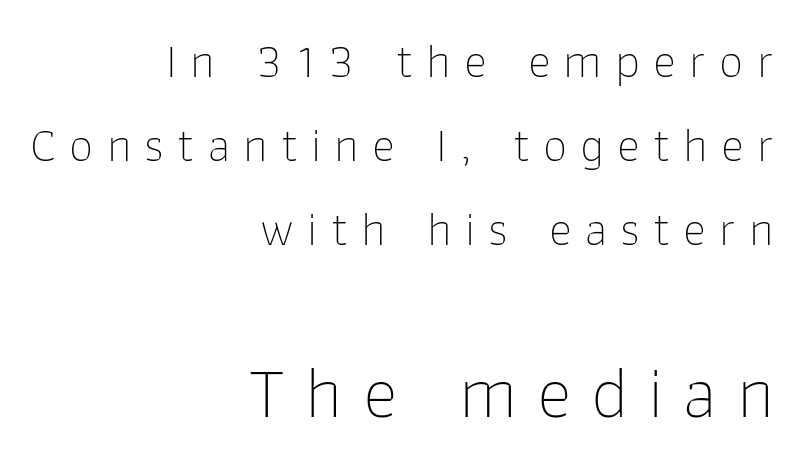
Short note: letters widely spaced. Caption: face not bold, strokes unweighted. The rag falls on the left side of this text block. Each letter keeps its own natural width here, so spacing adapts to shape. You can tell from the bare stems that sans-serif type was used.
